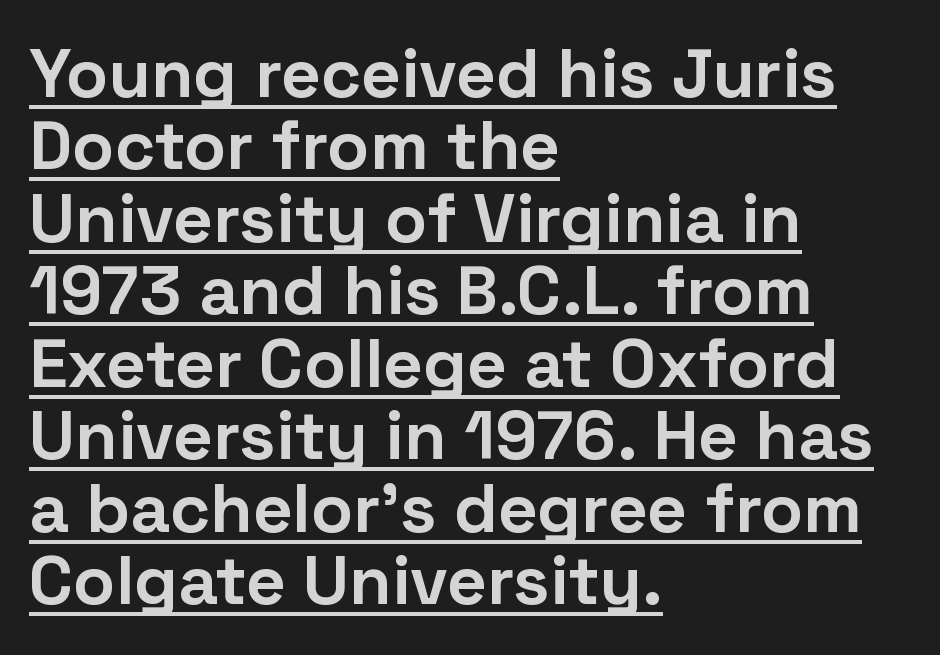
The image shows 69 px bold sans-serif type, upright; set left-aligned, tight line spacing (1.05x), normal letter spacing, underlined; low stroke contrast and a medium x-height.
